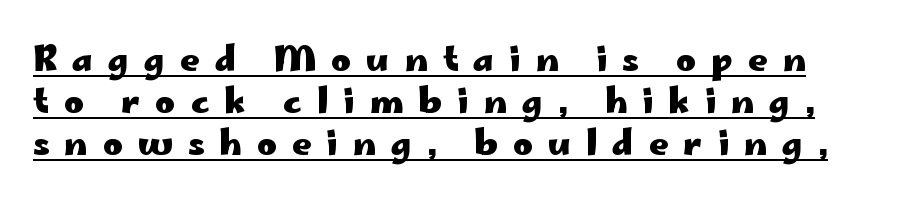
This is underlined copy, the kind a proofreader might mark for attention. Short note: letters widely spaced. The face used here has the dense, thick strokes of a bold. Each letter keeps its own natural width here, so spacing adapts to shape. Each letter's strokes conclude bluntly, with no projecting serifs. Unlike italic type, these characters show no tilt at all.
